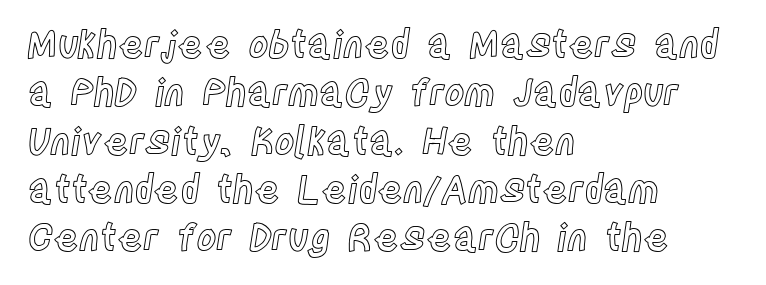
Q: Is the text italic (slanted)? A: Yes.
Q: Is the text underlined? A: No.
Q: How is the paragraph aligned? A: Left-aligned.
Q: Is the spacing between letters normal or unusually wide? A: Normal.
Q: Is the spacing between lines tight, normal or loose? A: Normal.
Q: Width (condensed, normal, or wide)? A: Condensed.
Q: x-height? A: Large.
Q: Monospaced? A: No.
